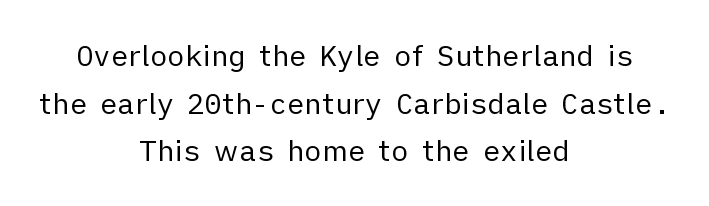
Q: Is the text bold? A: No.
Q: Is the text italic (slanted)? A: No, it is upright.
Q: Is the typeface a serif or a sans-serif typeface? A: Sans-serif.
Q: Is the text underlined? A: No.
Q: How is the paragraph aligned? A: Centered.
Q: Is the spacing between letters normal or unusually wide? A: Normal.
Q: Is the spacing between lines tight, normal or loose? A: Normal.
Q: Width (condensed, normal, or wide)? A: Normal.
Q: Stroke contrast? A: Low.
Q: x-height? A: Medium.
Q: Monospaced? A: No.
